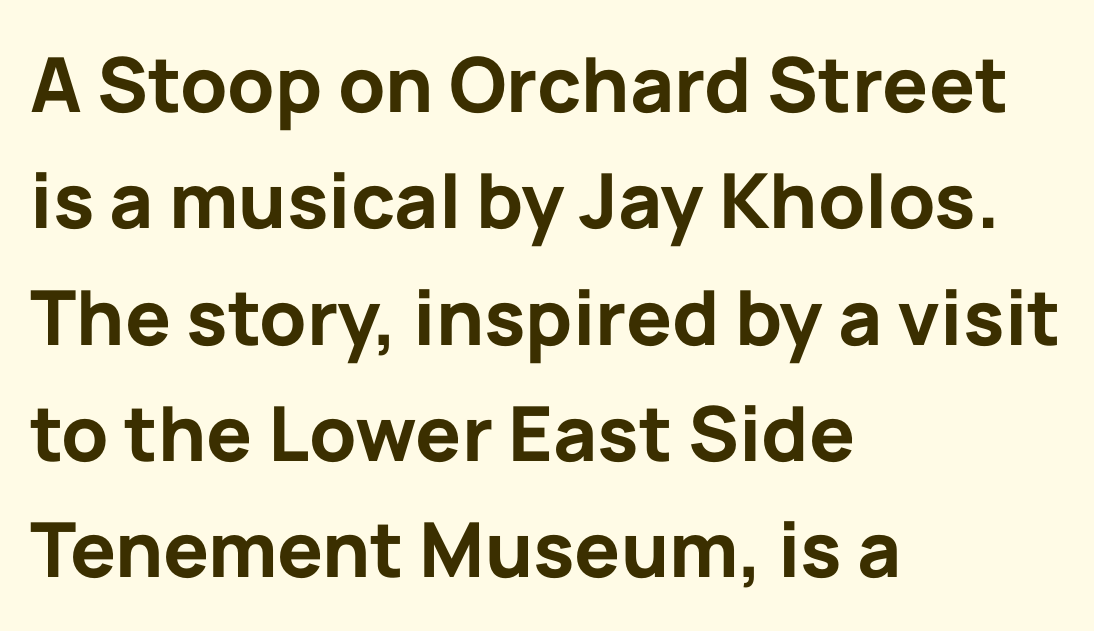
Heavy, bold letterforms. The type family on display is of the sans-serif kind. Quick note: interline space is typical. Visually the block forms a straight wall on the left and a jagged coastline on the right. Short note: letters normally spaced.
